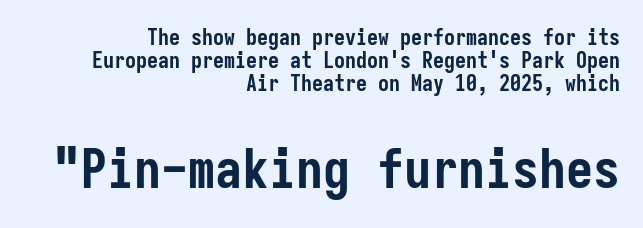
{"serif": "no", "italic": "no", "bold": "yes", "weight": "semibold", "width": "condensed", "stroke_contrast": "low", "x_height": "medium", "monospaced": "yes", "underline": "no", "align": "right", "line_spacing": "tight", "line_spacing_ratio": 1.05, "letter_spacing": "normal", "letter_spacing_em": 0.0, "larger_block": "second", "size_ratio": 2.45, "glyph_px": 54}
